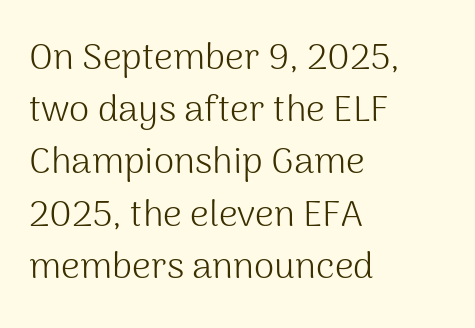
Stroke thickness stays within the range of a standard reading face or lighter. Baseline-to-baseline distance is the conventional proportion of letter height. The characters display no serif detailing; their extremities are plain. Alignment: flush left. Do the letters lean? They stand straight. Inter-character spacing is left at the font's built-in metrics.
